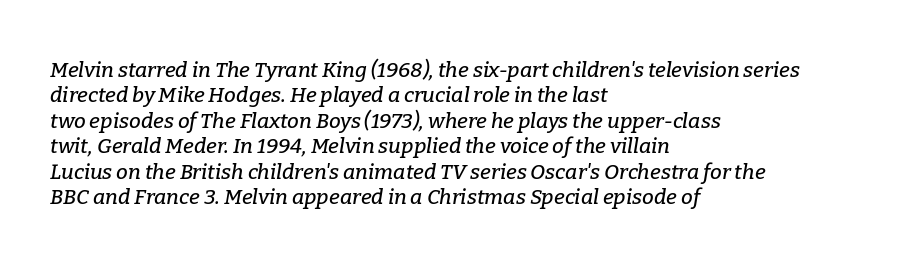
The image shows 21 px text type, italic (leaning right); set left-aligned, line spacing 1.21x, normal letter spacing, not underlined.
